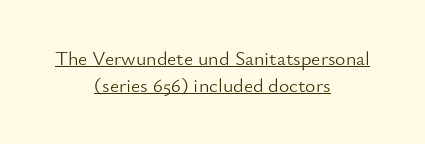
{"italic": "no", "bold": "no", "underline": "yes", "align": "center", "line_spacing": "normal", "line_spacing_ratio": 1.33, "letter_spacing": "normal", "letter_spacing_em": 0.0, "glyph_px": 20}
